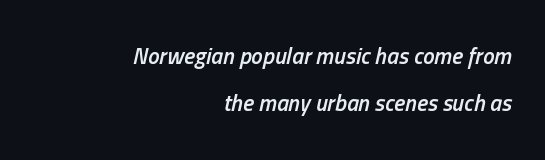
{"italic": "yes", "lean": "right", "slant_degrees": 13, "bold": "semi", "underline": "no", "align": "right", "line_spacing": "loose", "line_spacing_ratio": 2.05, "letter_spacing": "normal", "letter_spacing_em": 0.0, "glyph_px": 23}
